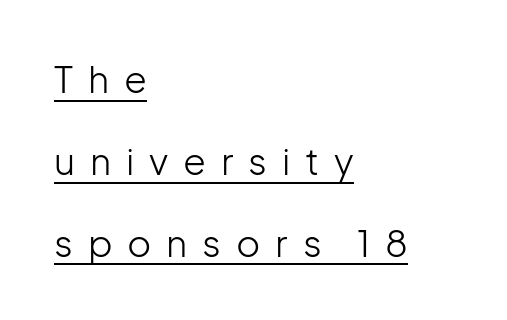
Q: Is the text bold? A: No.
Q: Is the text italic (slanted)? A: No, it is upright.
Q: Is the typeface a serif or a sans-serif typeface? A: Sans-serif.
Q: Is the text underlined? A: Yes.
Q: How is the paragraph aligned? A: Left-aligned.
Q: Is the spacing between letters normal or unusually wide? A: Unusually wide.
Q: Is the spacing between lines tight, normal or loose? A: Loose.
Q: Width (condensed, normal, or wide)? A: Normal.
Q: Stroke contrast? A: Low.
Q: x-height? A: Medium.
Q: Monospaced? A: No.
